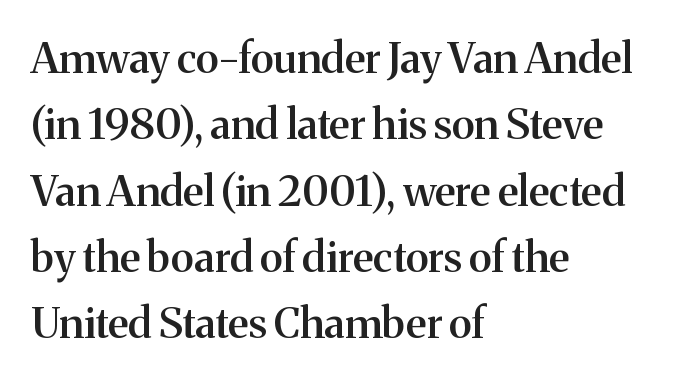
Nothing unusual about the tracking: characters are spaced as the font intends. Vertical strokes here are truly vertical. Check where the strokes stop: tiny serifs finish them off. Weight check: semibold — heavier than regular, not quite bold. The rendering anchors every line to the left-hand side.
